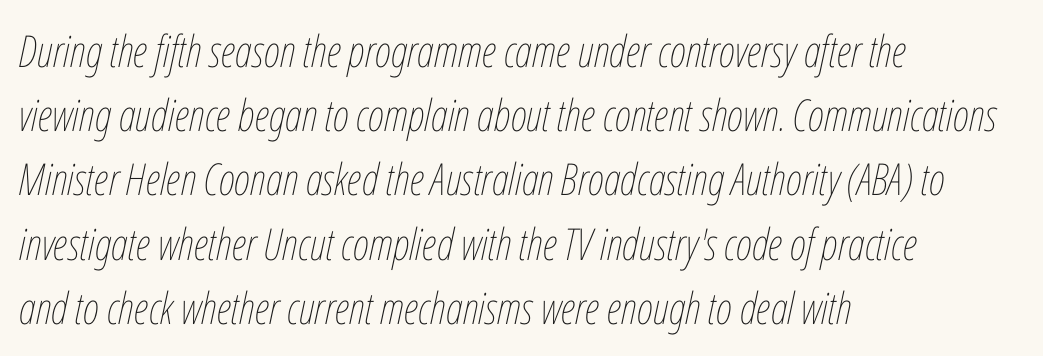
{"italic": "yes", "lean": "right", "slant_degrees": 12, "bold": "no", "weight": "thin", "width": "condensed", "stroke_contrast": "low", "x_height": "medium", "monospaced": "no", "underline": "no", "align": "left", "line_spacing": "normal", "line_spacing_ratio": 1.46, "letter_spacing": "normal", "letter_spacing_em": 0.0, "glyph_px": 44}
